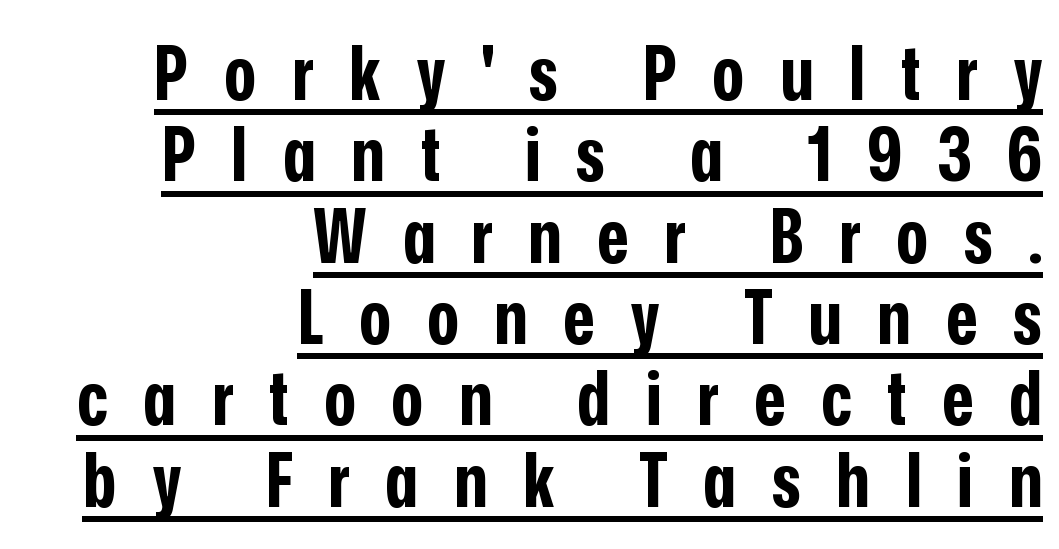
Underlined type. In CSS terms this would be text-align: right. A typesetter would call this proportional, since set widths differ per character. Bold? Absolutely — the strokes are thick and heavy. The vertical gap from one line to the next is small.
